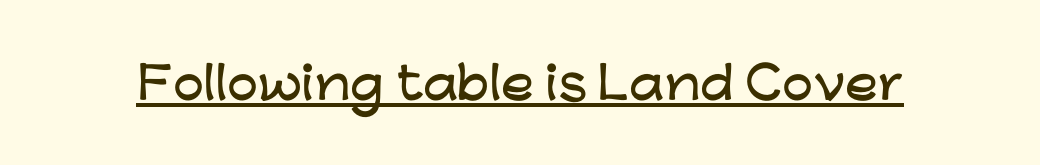
A roman cut, with each character standing at attention. The letters advance in unequal steps, a hallmark of proportional type. This rendering features underlined lettering. The letters carry no serifs — their stems end cleanly without finishing strokes.
